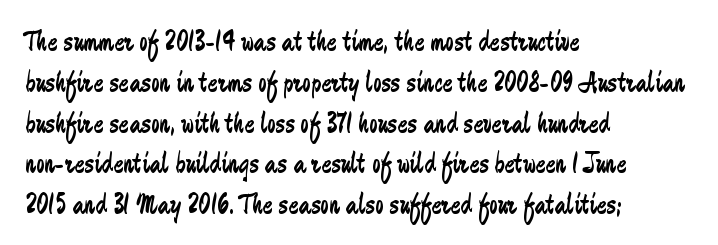
{"serif": "no", "bold": "no", "weight": "regular", "width": "condensed", "stroke_contrast": "low", "x_height": "medium", "monospaced": "no", "underline": "no", "align": "left", "line_spacing": "normal", "line_spacing_ratio": 1.36, "letter_spacing": "normal", "letter_spacing_em": 0.0, "glyph_px": 30}
